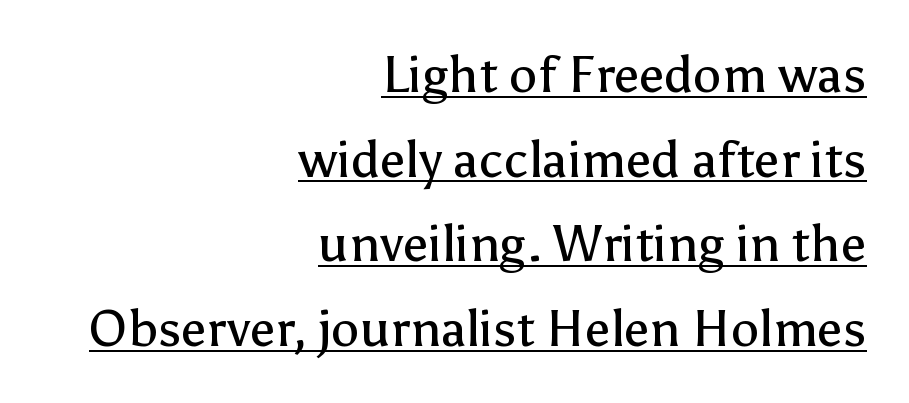
The strokes carry an ordinary text weight at most. This sample uses a sans-serif face. Interline gaps are of average width in this sample. Do the letters lean? They stand straight. Think of a printed novel: that variable character pitch is what you see here.
